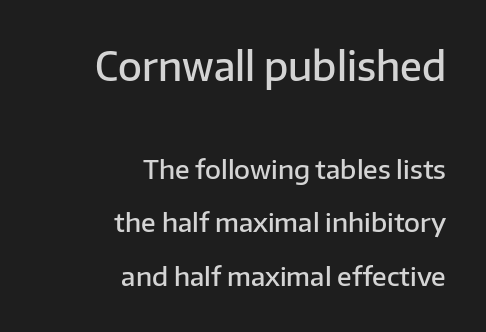
The characters look somewhat weighty, a semibold short of true bold. The lines are quadded right. The glyphs are unaccompanied by any horizontal stroke below them. Is this a fixed-width face? No — the glyphs have proportional, varying widths.
